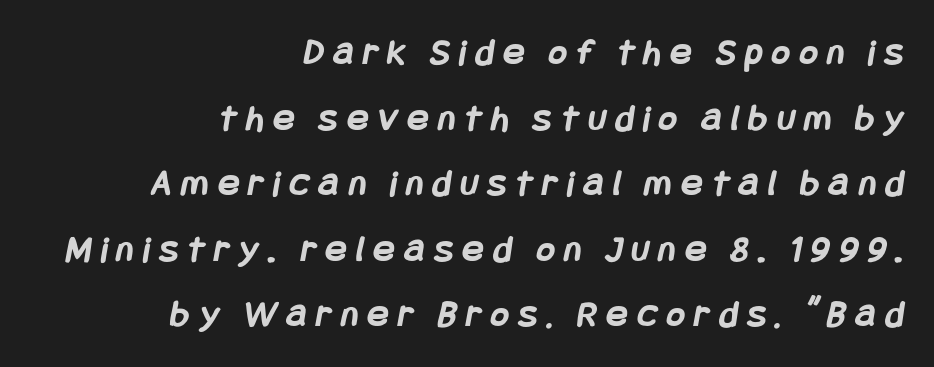
The image shows 39 px semibold, condensed sans-serif type; set right-aligned, normal line spacing (1.68x), unusually wide letter spacing (+0.25 em), not underlined; low stroke contrast and a large x-height.
